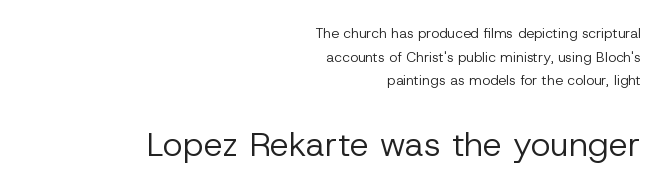
Is this a fixed-width face? No — the glyphs have proportional, varying widths. No feet cap the strokes, marking this as sans-serif type. Caption: upper text group reduced, lower text group enlarged. Quick note: underline off.
